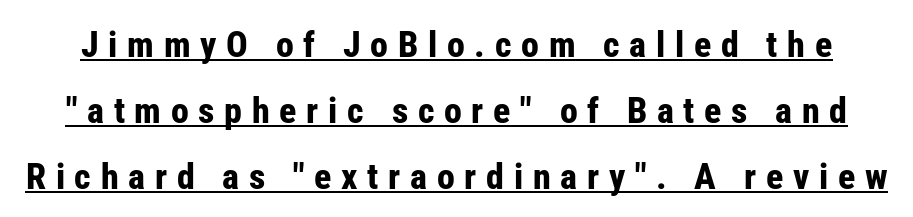
The image shows 36 px bold, condensed sans-serif type, upright; set line spacing 1.83x, unusually wide letter spacing (+0.27 em), underlined; low stroke contrast and a medium x-height.
